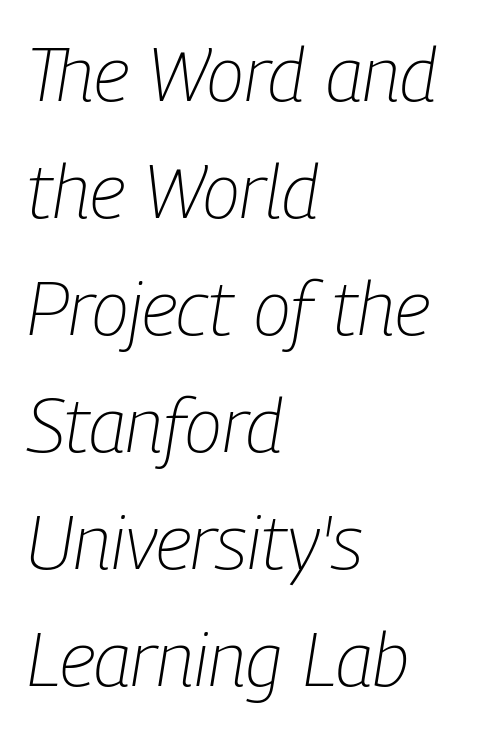
The image shows 76 px light, condensed type, italic (leaning right); set left-aligned, normal line spacing (1.54x), normal letter spacing, not underlined; low stroke contrast and a medium x-height.
